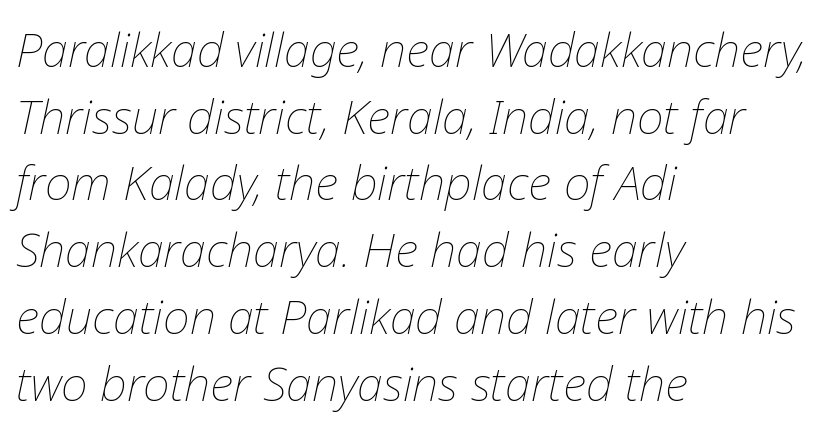
The image shows 47 px thin type, italic (leaning right); set left-aligned, normal line spacing (1.42x), normal letter spacing, not underlined; low stroke contrast and a medium x-height.
